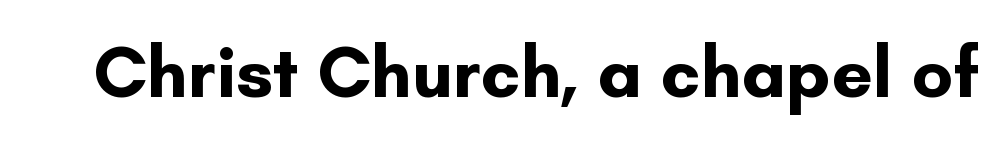
{"serif": "no", "italic": "no", "bold": "yes", "weight": "bold", "width": "normal", "stroke_contrast": "low", "x_height": "small", "monospaced": "no", "underline": "no", "letter_spacing": "normal", "letter_spacing_em": 0.0, "glyph_px": 73}
